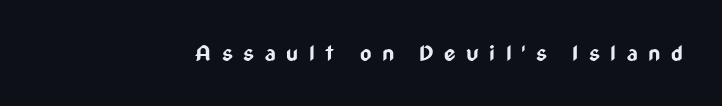
{"italic": "no", "bold": "yes", "underline": "no", "letter_spacing": "wide", "letter_spacing_em": 0.48, "glyph_px": 22}
